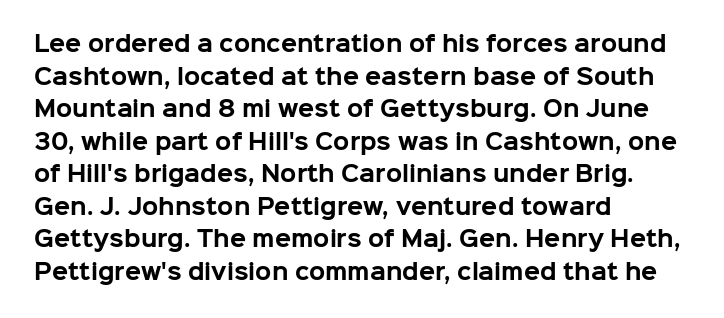
{"italic": "no", "bold": "yes", "underline": "no", "align": "left", "line_spacing": "normal", "line_spacing_ratio": 1.55, "letter_spacing": "normal", "letter_spacing_em": 0.0, "glyph_px": 21}
